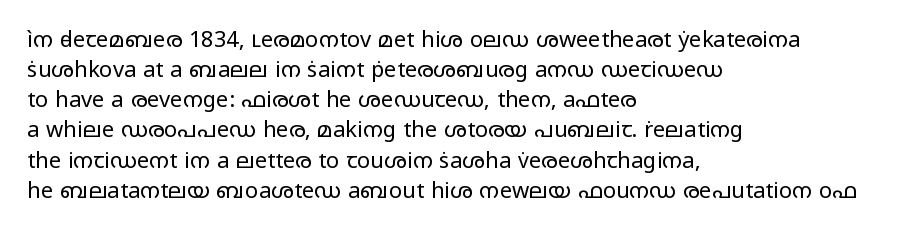
Q: Is the text bold? A: No.
Q: Is the text italic (slanted)? A: No, it is upright.
Q: Is the text underlined? A: No.
Q: How is the paragraph aligned? A: Left-aligned.
Q: Is the spacing between letters normal or unusually wide? A: Normal.
Q: Is the spacing between lines tight, normal or loose? A: Normal.
